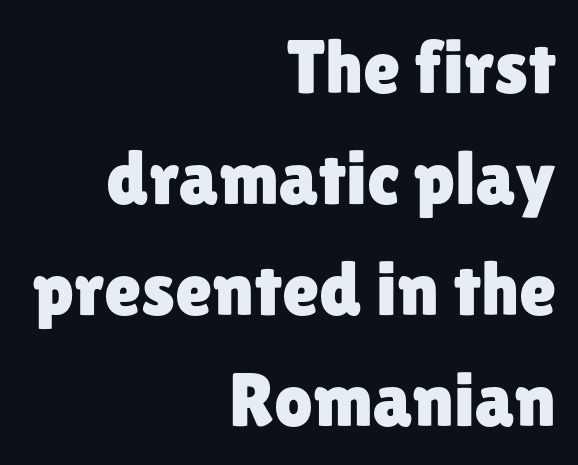
{"serif": "no", "italic": "no", "width": "normal", "stroke_contrast": "low", "x_height": "medium", "monospaced": "no", "underline": "no", "align": "right", "line_spacing": "normal", "line_spacing_ratio": 1.46, "letter_spacing": "normal", "letter_spacing_em": 0.0, "glyph_px": 76}
